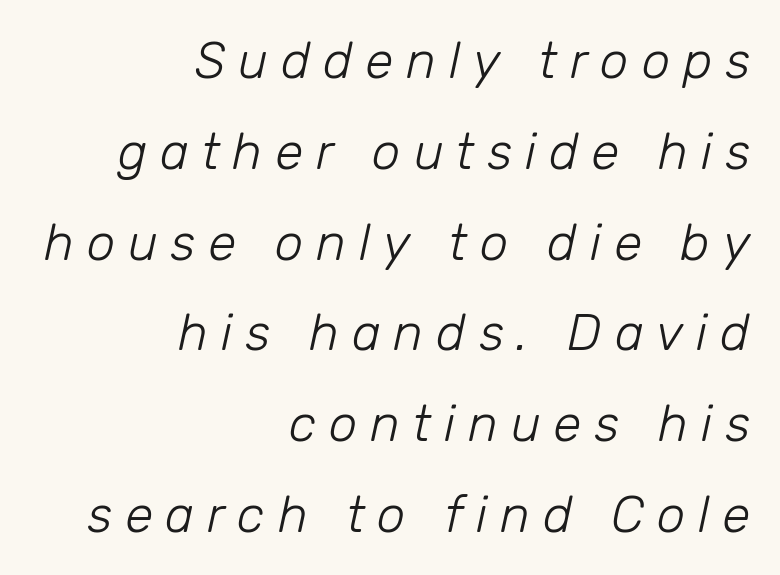
{"italic": "yes", "lean": "right", "slant_degrees": 12, "bold": "no", "weight": "light", "width": "normal", "stroke_contrast": "low", "x_height": "medium", "monospaced": "no", "underline": "no", "align": "right", "line_spacing_ratio": 1.78, "letter_spacing": "wide", "letter_spacing_em": 0.25, "glyph_px": 51}
